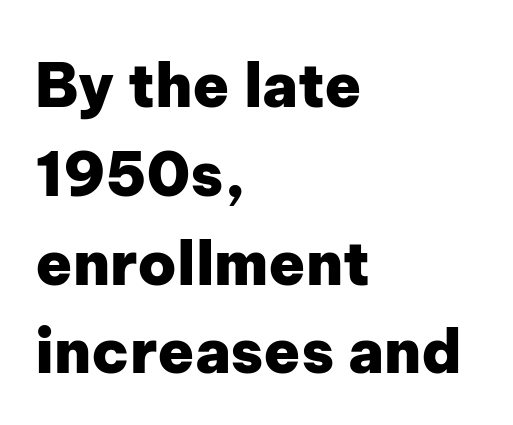
The image shows 60 px heavy sans-serif type, upright; set left-aligned, normal line spacing (1.48x), normal letter spacing, not underlined; low stroke contrast and a medium x-height.
